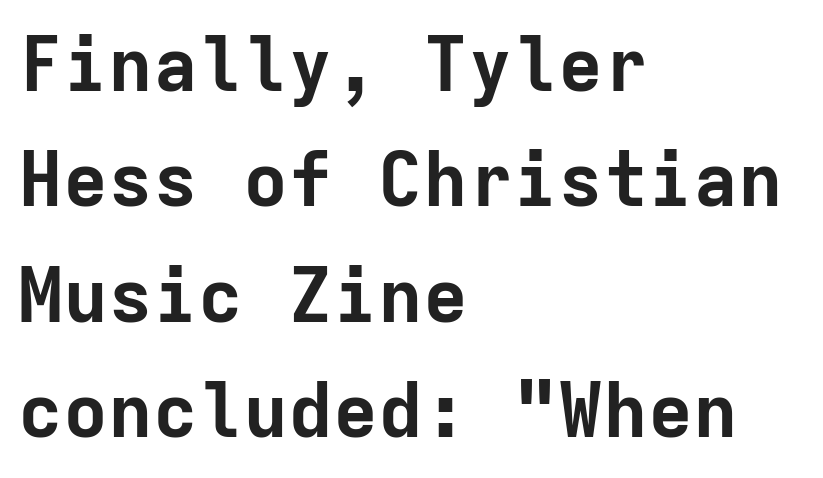
{"serif": "no", "italic": "no", "bold": "yes", "weight": "bold", "width": "normal", "stroke_contrast": "low", "x_height": "medium", "monospaced": "yes", "underline": "no", "align": "left", "line_spacing": "normal", "line_spacing_ratio": 1.54, "letter_spacing": "normal", "letter_spacing_em": 0.0, "glyph_px": 75}
